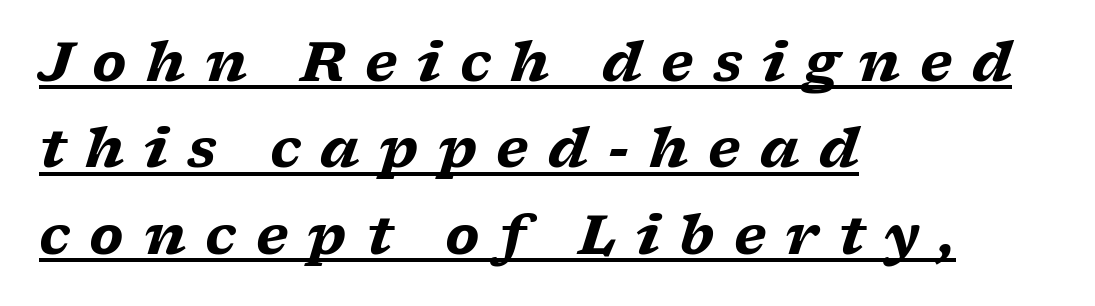
The image shows 54 px heavy, wide serif type, italic (leaning right); set left-aligned, normal line spacing (1.6x), unusually wide letter spacing (+0.36 em), underlined; low stroke contrast and a medium x-height.
